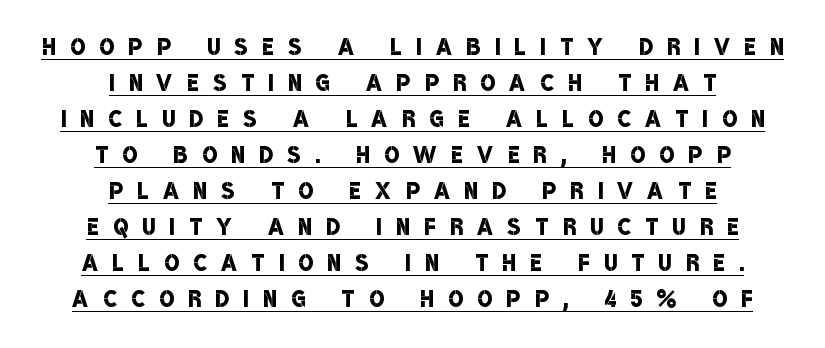
The image shows 31 px semibold, condensed sans-serif type; set centered, line spacing 1.16x, unusually wide letter spacing (+0.47 em), underlined; low stroke contrast and a large x-height.
